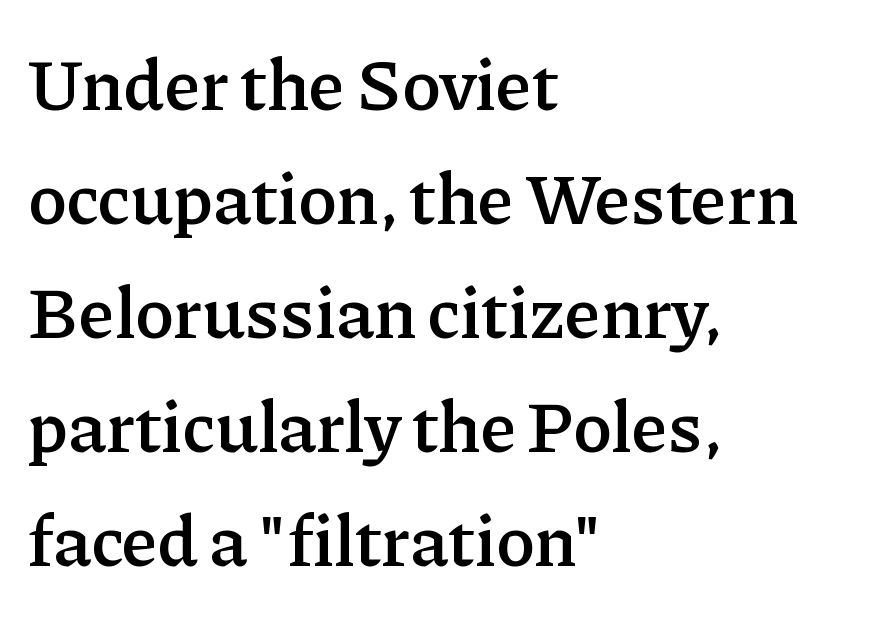
The image shows 73 px semibold serif type, upright; set left-aligned, normal line spacing (1.56x), normal letter spacing, not underlined; low stroke contrast and a medium x-height.
